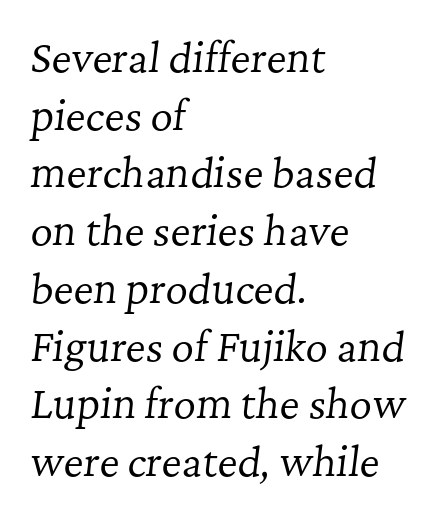
Look at the bottom of the vertical strokes: they flare into serifs here. This sample has the flowing, uneven cadence of proportional lettering. The block of text has a typical density, with ordinary space between rows. Notice how the stems are inclined rather than vertical — that's the hallmark of italics. You could call the tracking neutral — neither tight nor loose. Descenders hang freely into open space.
